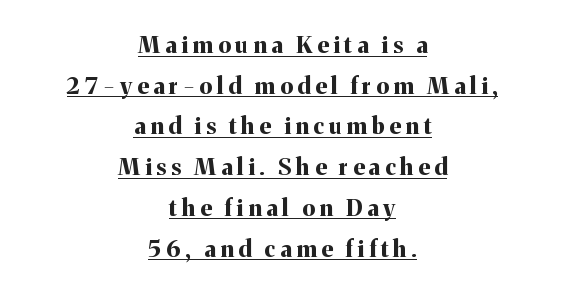
This sample is center-justified, so both line endings float freely. Somebody hit Ctrl+U on this one — the words are underlined. In terms of letterspacing, this is a distinctly airy, spread setting. Stroke thickness is high; the sample reads as a true bold.
